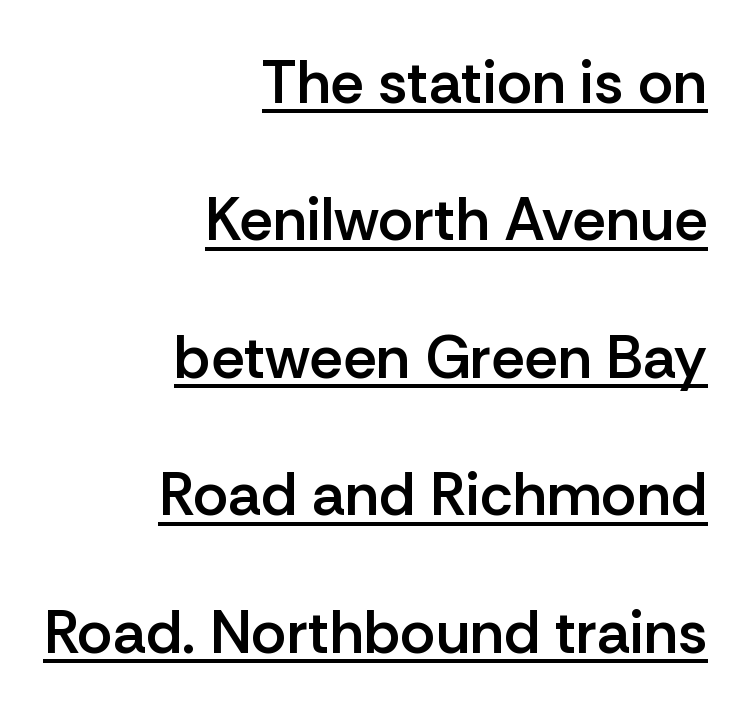
Q: Is the text bold? A: Semi-bold.
Q: Is the text italic (slanted)? A: No, it is upright.
Q: Is the typeface a serif or a sans-serif typeface? A: Sans-serif.
Q: Is the text underlined? A: Yes.
Q: How is the paragraph aligned? A: Right-aligned.
Q: Is the spacing between letters normal or unusually wide? A: Normal.
Q: Is the spacing between lines tight, normal or loose? A: Loose.
Q: Width (condensed, normal, or wide)? A: Normal.
Q: Stroke contrast? A: Low.
Q: x-height? A: Medium.
Q: Monospaced? A: No.
